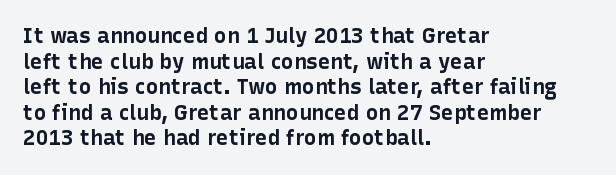
{"italic": "no", "bold": "yes", "underline": "no", "align": "left", "line_spacing_ratio": 1.22, "letter_spacing": "normal", "letter_spacing_em": 0.0, "glyph_px": 21}
